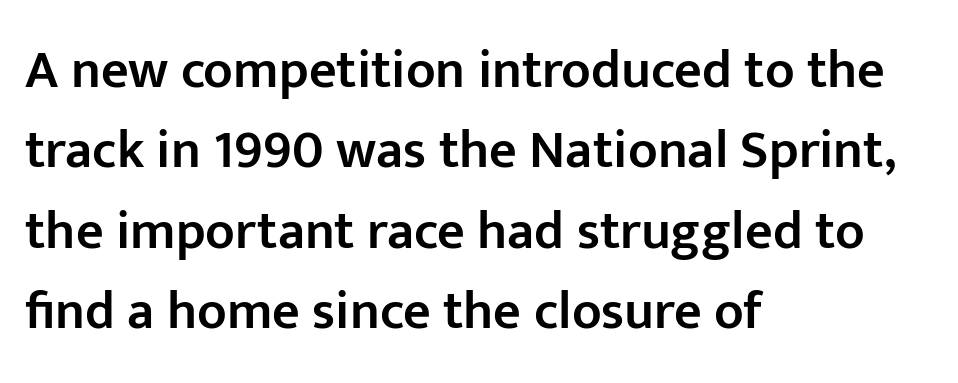
These lines are rendered in a variable-pitch font. Note: no serifs on the glyphs. Is there much room between lines? A standard amount, neither cramped nor airy. Reading down the block, your eye returns to a fixed left position each line. A bit beefed up — I'd call it semibold rather than bold.
